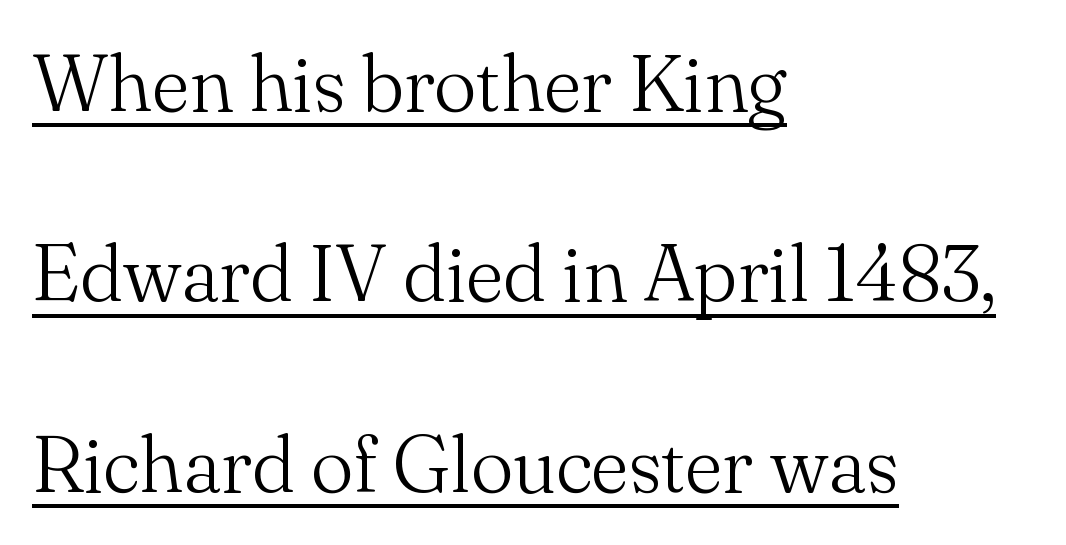
Q: Is the text bold? A: No.
Q: Is the text italic (slanted)? A: No, it is upright.
Q: Is the typeface a serif or a sans-serif typeface? A: Serif.
Q: Is the text underlined? A: Yes.
Q: How is the paragraph aligned? A: Left-aligned.
Q: Is the spacing between letters normal or unusually wide? A: Normal.
Q: Is the spacing between lines tight, normal or loose? A: Loose.
Q: Width (condensed, normal, or wide)? A: Normal.
Q: Stroke contrast? A: Medium.
Q: x-height? A: Small.
Q: Monospaced? A: No.
